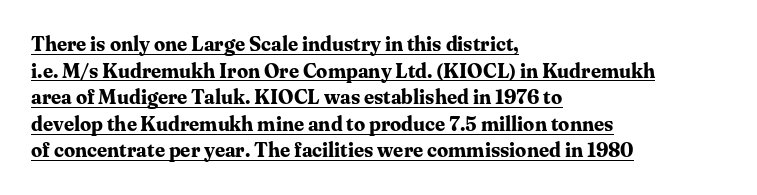
Q: Is the text bold? A: Yes.
Q: Is the text italic (slanted)? A: No, it is upright.
Q: Is the text underlined? A: Yes.
Q: How is the paragraph aligned? A: Left-aligned.
Q: Is the spacing between letters normal or unusually wide? A: Normal.
Q: Is the spacing between lines tight, normal or loose? A: Normal.
